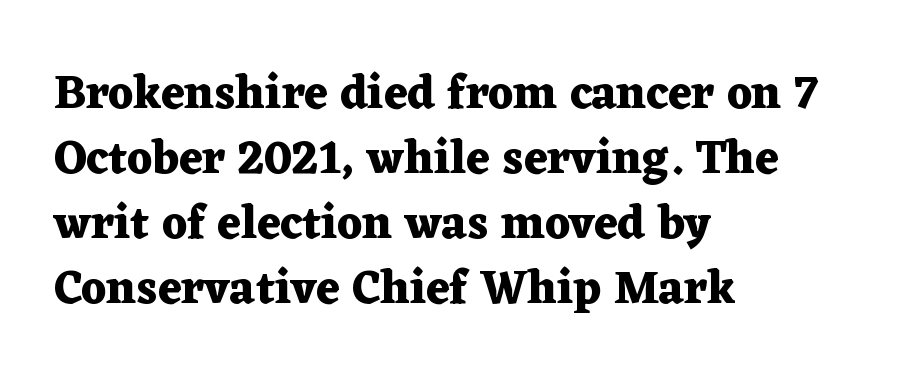
The image shows 47 px heavy, wide serif type, upright; set left-aligned, normal line spacing (1.38x), normal letter spacing, not underlined; medium stroke contrast and a medium x-height.
